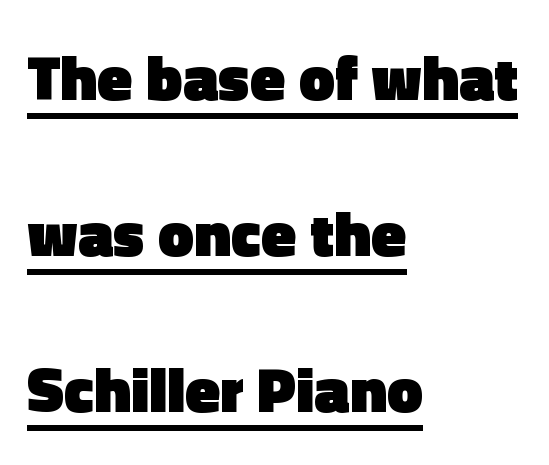
The image shows 64 px heavy sans-serif type, upright; set left-aligned, loose line spacing (2.44x), normal letter spacing, underlined; a medium x-height.
